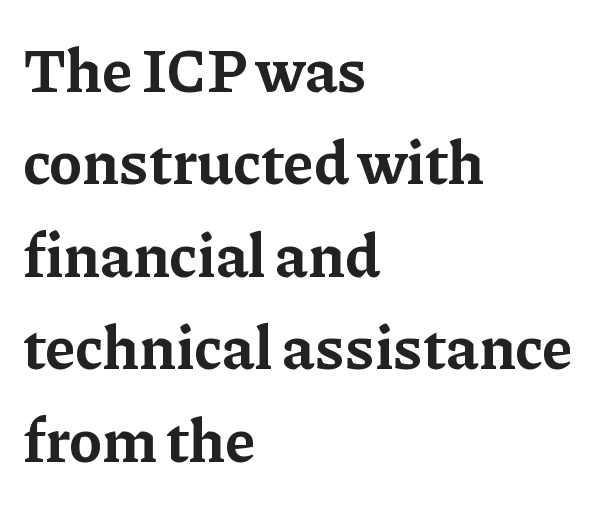
{"serif": "yes", "italic": "no", "bold": "yes", "weight": "bold", "width": "normal", "stroke_contrast": "low", "x_height": "medium", "monospaced": "no", "underline": "no", "align": "left", "line_spacing": "normal", "line_spacing_ratio": 1.49, "letter_spacing": "normal", "letter_spacing_em": 0.0, "glyph_px": 62}
